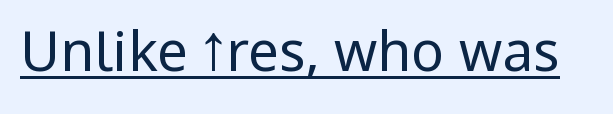
Q: Is the text bold? A: No.
Q: Is the text italic (slanted)? A: No, it is upright.
Q: Is the typeface a serif or a sans-serif typeface? A: Sans-serif.
Q: Is the text underlined? A: Yes.
Q: Is the spacing between letters normal or unusually wide? A: Normal.
Q: Width (condensed, normal, or wide)? A: Condensed.
Q: Stroke contrast? A: Low.
